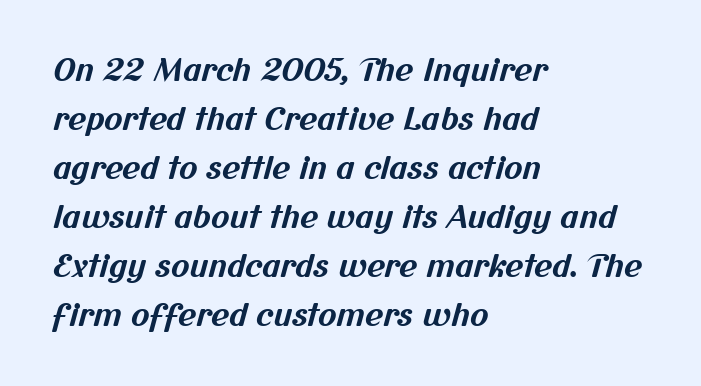
{"serif": "no", "bold": "yes", "weight": "bold", "width": "normal", "stroke_contrast": "medium", "x_height": "medium", "monospaced": "no", "underline": "no", "align": "left", "line_spacing": "normal", "line_spacing_ratio": 1.58, "letter_spacing": "normal", "letter_spacing_em": 0.0, "glyph_px": 31}
